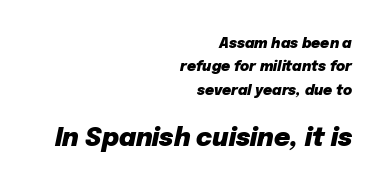
Q: Is the text bold? A: Yes.
Q: Is the text italic (slanted)? A: Yes, it leans right by about 12 degrees.
Q: Is the text underlined? A: No.
Q: How is the paragraph aligned? A: Right-aligned.
Q: Is the spacing between letters normal or unusually wide? A: Normal.
Q: Is the spacing between lines tight, normal or loose? A: Normal.
Q: Which block of text is set in a larger size, the first (top) or the second (bottom)? A: The second (bottom) one.
